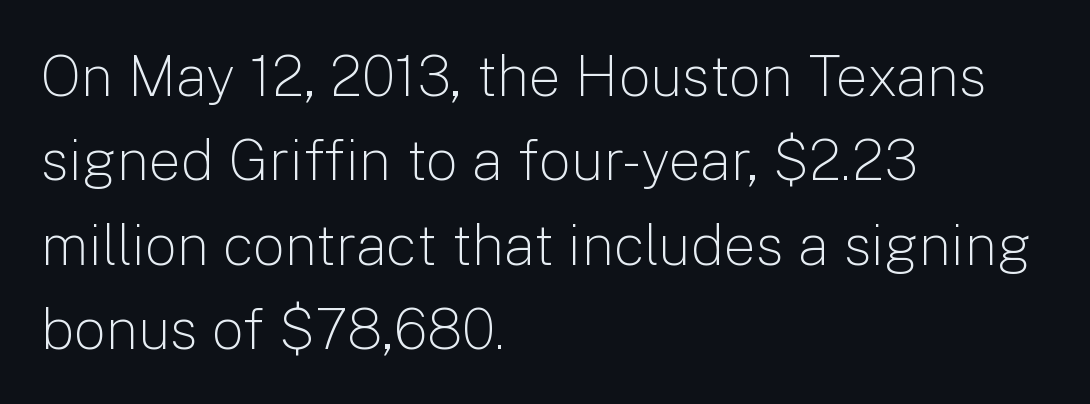
The image shows 57 px light sans-serif type, upright; set left-aligned, normal line spacing (1.48x), normal letter spacing, not underlined; low stroke contrast and a medium x-height.
